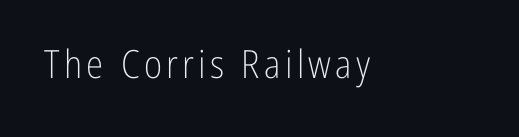
The image shows 39 px light, condensed sans-serif type, upright; set not underlined; low stroke contrast and a medium x-height.
